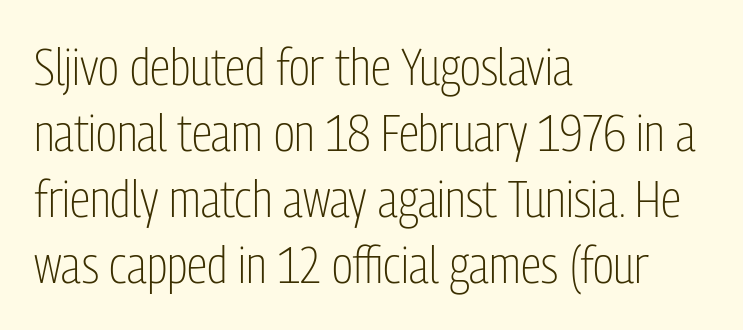
Letter spacing: default. Line spacing here is normal. The axis of the letterforms is exactly vertical. Type without underlining.
